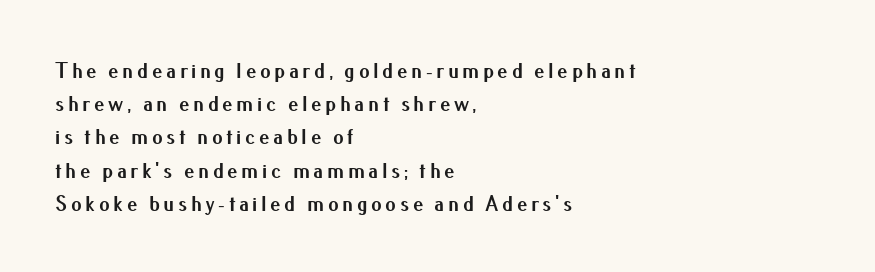
Q: Is the text bold? A: Yes.
Q: Is the text italic (slanted)? A: No, it is upright.
Q: Is the text underlined? A: No.
Q: How is the paragraph aligned? A: Left-aligned.
Q: Is the spacing between lines tight, normal or loose? A: Normal.
